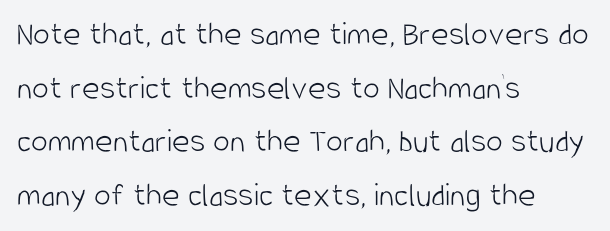
Q: Is the text bold? A: No.
Q: Is the text italic (slanted)? A: No, it is upright.
Q: Is the typeface a serif or a sans-serif typeface? A: Sans-serif.
Q: Is the text underlined? A: No.
Q: How is the paragraph aligned? A: Left-aligned.
Q: Is the spacing between letters normal or unusually wide? A: Normal.
Q: Is the spacing between lines tight, normal or loose? A: Normal.
Q: Width (condensed, normal, or wide)? A: Condensed.
Q: Stroke contrast? A: Low.
Q: x-height? A: Large.
Q: Monospaced? A: No.
